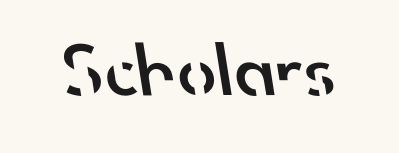
Q: Is the text bold? A: Semi-bold.
Q: Is the typeface a serif or a sans-serif typeface? A: Sans-serif.
Q: Is the text underlined? A: No.
Q: Is the spacing between letters normal or unusually wide? A: Normal.
Q: Width (condensed, normal, or wide)? A: Normal.
Q: Stroke contrast? A: Low.
Q: x-height? A: Small.
Q: Monospaced? A: No.
